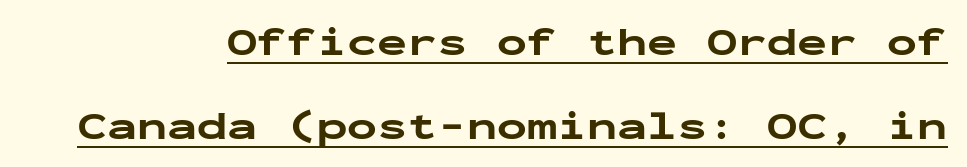
Q: Is the text bold? A: Yes.
Q: Is the text italic (slanted)? A: No, it is upright.
Q: Is the typeface a serif or a sans-serif typeface? A: Sans-serif.
Q: Is the text underlined? A: Yes.
Q: How is the paragraph aligned? A: Right-aligned.
Q: Is the spacing between letters normal or unusually wide? A: Normal.
Q: Is the spacing between lines tight, normal or loose? A: Loose.
Q: Width (condensed, normal, or wide)? A: Wide.
Q: Stroke contrast? A: Low.
Q: x-height? A: Medium.
Q: Monospaced? A: Yes.
